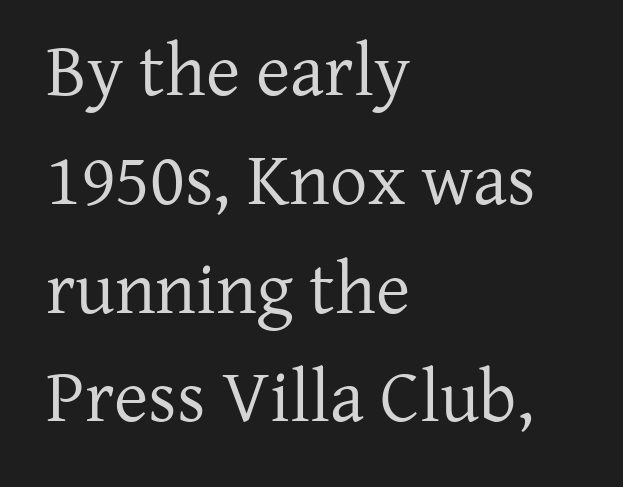
Serif or sans? Serif — the stroke terminals have little feet. Does the copy run flush right? No — it runs flush left. The letters advance in unequal steps, a hallmark of proportional type. The string is rendered with underlining switched off.
